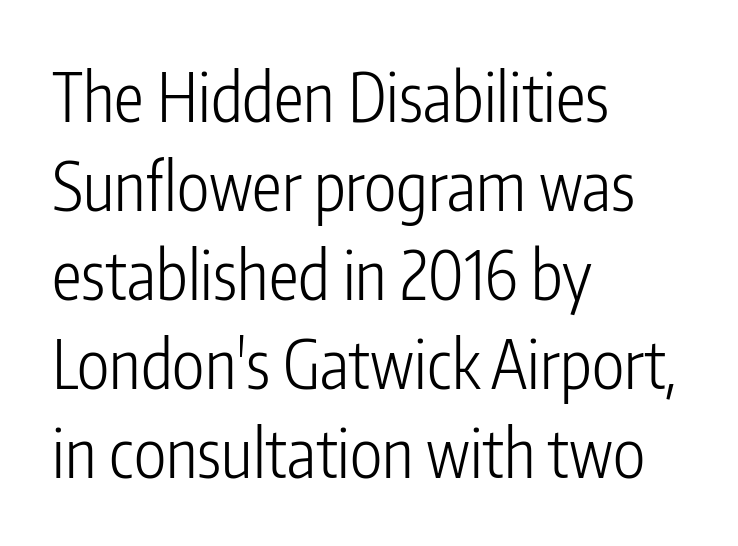
Q: Is the text bold? A: No.
Q: Is the text italic (slanted)? A: No, it is upright.
Q: Is the typeface a serif or a sans-serif typeface? A: Sans-serif.
Q: Is the text underlined? A: No.
Q: How is the paragraph aligned? A: Left-aligned.
Q: Is the spacing between letters normal or unusually wide? A: Normal.
Q: Is the spacing between lines tight, normal or loose? A: Normal.
Q: Width (condensed, normal, or wide)? A: Condensed.
Q: Stroke contrast? A: Low.
Q: x-height? A: Medium.
Q: Monospaced? A: No.
